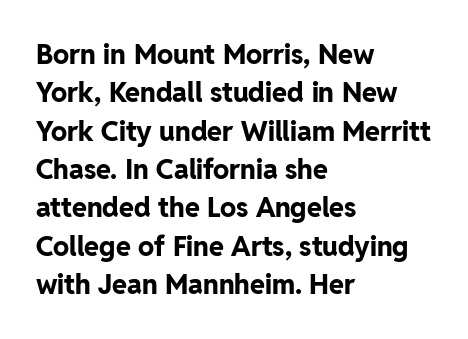
The image shows 27 px bold type, upright; set left-aligned, normal line spacing (1.42x), normal letter spacing, not underlined.
